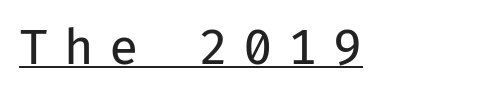
The image shows 48 px regular-weight sans-serif type, upright, monospaced; set unusually wide letter spacing (+0.32 em), underlined; low stroke contrast and a medium x-height.
